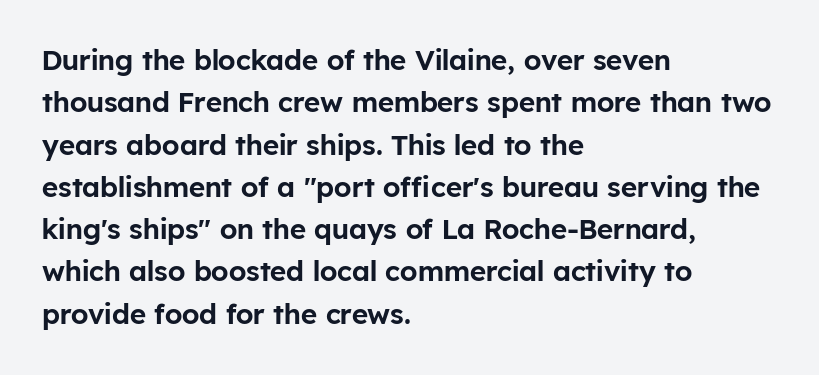
{"serif": "no", "italic": "no", "width": "normal", "stroke_contrast": "low", "x_height": "medium", "monospaced": "no", "underline": "no", "align": "left", "line_spacing": "normal", "line_spacing_ratio": 1.51, "letter_spacing": "normal", "letter_spacing_em": 0.0, "glyph_px": 28}
